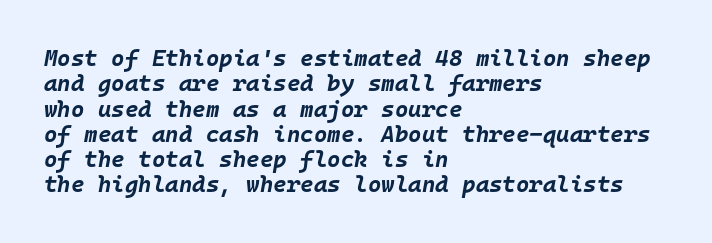
The image shows 23 px bold type, italic (leaning right); set left-aligned, tight line spacing (1.1x), normal letter spacing, not underlined.
